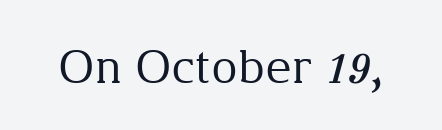
Q: Is the text bold? A: No.
Q: Is the text italic (slanted)? A: No, it is upright.
Q: Is the typeface a serif or a sans-serif typeface? A: Serif.
Q: Is the text underlined? A: No.
Q: Is the spacing between letters normal or unusually wide? A: Normal.
Q: Width (condensed, normal, or wide)? A: Normal.
Q: Stroke contrast? A: Medium.
Q: x-height? A: Medium.
Q: Monospaced? A: No.
